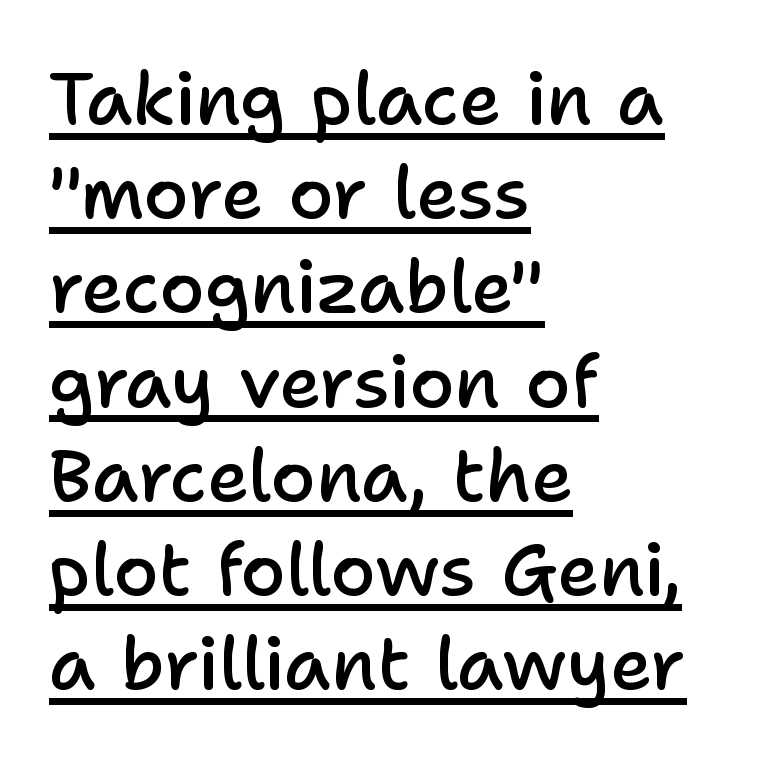
Letter spacing: default. Ordinary non-slanted type is in use. You can see a thin bar hugging the bottom of the glyphs. A typesetter would call this proportional, since set widths differ per character. What kind of face is this? One without serifs — a sans. If you drew a ruler down the left edge, every line would touch it.
